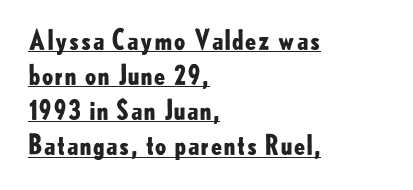
Q: Is the text bold? A: Yes.
Q: Is the text italic (slanted)? A: No, it is upright.
Q: Is the text underlined? A: Yes.
Q: How is the paragraph aligned? A: Left-aligned.
Q: Is the spacing between letters normal or unusually wide? A: Normal.
Q: Is the spacing between lines tight, normal or loose? A: Normal.
